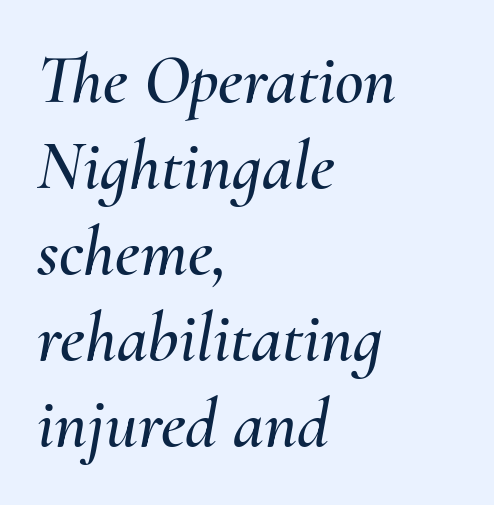
{"italic": "yes", "lean": "right", "slant_degrees": 10, "width": "normal", "stroke_contrast": "medium", "x_height": "small", "monospaced": "no", "underline": "no", "align": "left", "line_spacing_ratio": 1.23, "letter_spacing": "normal", "letter_spacing_em": 0.0, "glyph_px": 70}
